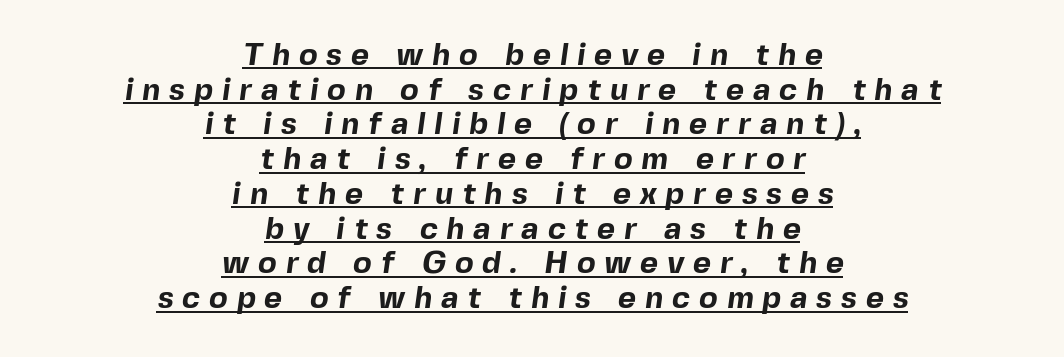
{"serif": "no", "bold": "yes", "weight": "bold", "width": "normal", "x_height": "medium", "monospaced": "no", "underline": "yes", "align": "center", "line_spacing": "tight", "line_spacing_ratio": 1.12, "letter_spacing": "wide", "letter_spacing_em": 0.29, "glyph_px": 31}
